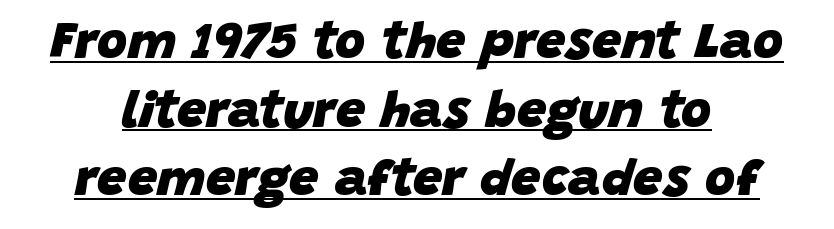
{"italic": "yes", "lean": "right", "slant_degrees": 15, "bold": "yes", "weight": "heavy", "width": "normal", "stroke_contrast": "low", "x_height": "large", "monospaced": "no", "underline": "yes", "line_spacing": "normal", "line_spacing_ratio": 1.32, "letter_spacing": "normal", "letter_spacing_em": 0.0, "glyph_px": 52}
